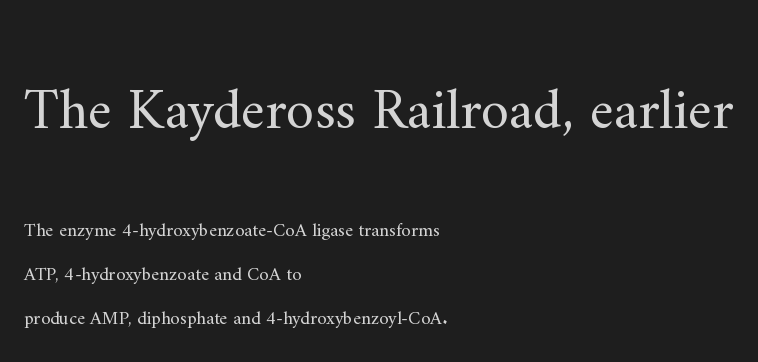
{"serif": "yes", "italic": "no", "bold": "no", "weight": "regular", "width": "normal", "stroke_contrast": "medium", "x_height": "small", "monospaced": "no", "underline": "no", "align": "left", "line_spacing": "loose", "line_spacing_ratio": 2.31, "letter_spacing": "normal", "letter_spacing_em": 0.0, "larger_block": "first", "size_ratio": 3.0, "glyph_px": 57}
